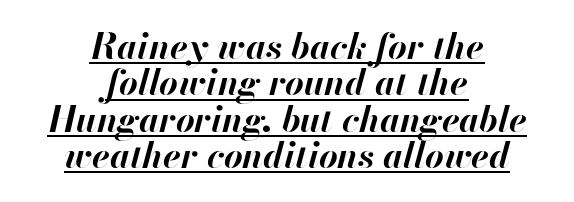
The image shows 36 px bold type, italic (leaning right); set centered, tight line spacing (1.01x), normal letter spacing, underlined; high stroke contrast and a small x-height.
